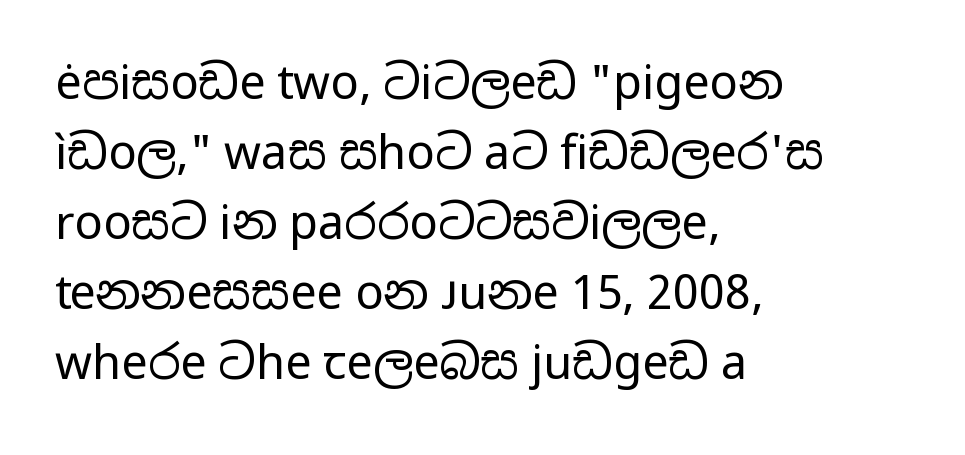
{"serif": "no", "italic": "no", "bold": "no", "weight": "regular", "width": "wide", "stroke_contrast": "low", "x_height": "medium", "monospaced": "no", "underline": "no", "align": "left", "line_spacing": "normal", "line_spacing_ratio": 1.49, "letter_spacing": "normal", "letter_spacing_em": 0.0, "glyph_px": 47}
